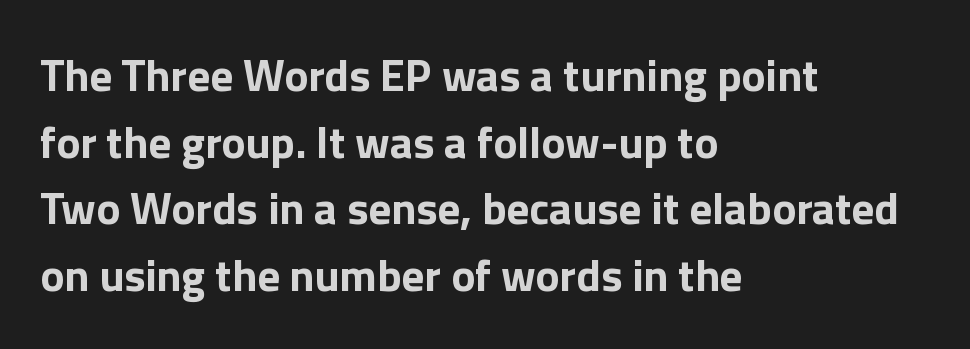
Q: Is the text bold? A: Yes.
Q: Is the text italic (slanted)? A: No, it is upright.
Q: Is the typeface a serif or a sans-serif typeface? A: Sans-serif.
Q: Is the text underlined? A: No.
Q: How is the paragraph aligned? A: Left-aligned.
Q: Is the spacing between letters normal or unusually wide? A: Normal.
Q: Is the spacing between lines tight, normal or loose? A: Normal.
Q: Width (condensed, normal, or wide)? A: Normal.
Q: Stroke contrast? A: Low.
Q: x-height? A: Medium.
Q: Monospaced? A: No.
